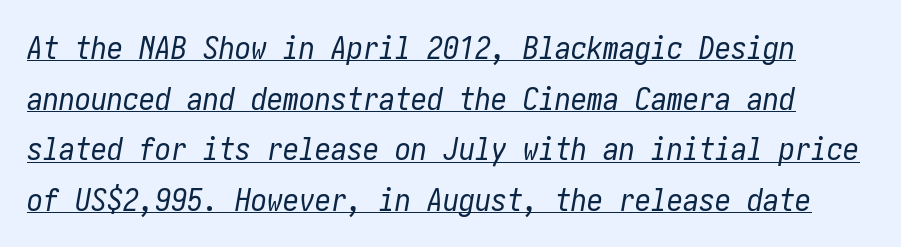
The line texture is even and compact thanks to regular tracking. If you drew a line through each stem, it would be angled. The strokes are not fattened; the text isn't bold. The specimen includes a rule beneath the text block's lines. Compared with typical paragraphs, the rows here are spaced about the same.
